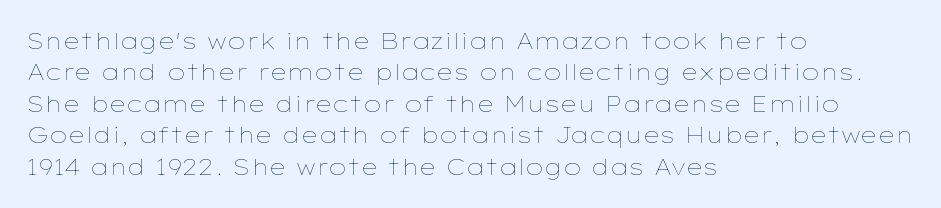
{"italic": "no", "bold": "no", "underline": "no", "align": "left", "line_spacing": "normal", "line_spacing_ratio": 1.43, "letter_spacing": "normal", "letter_spacing_em": 0.0, "glyph_px": 22}
